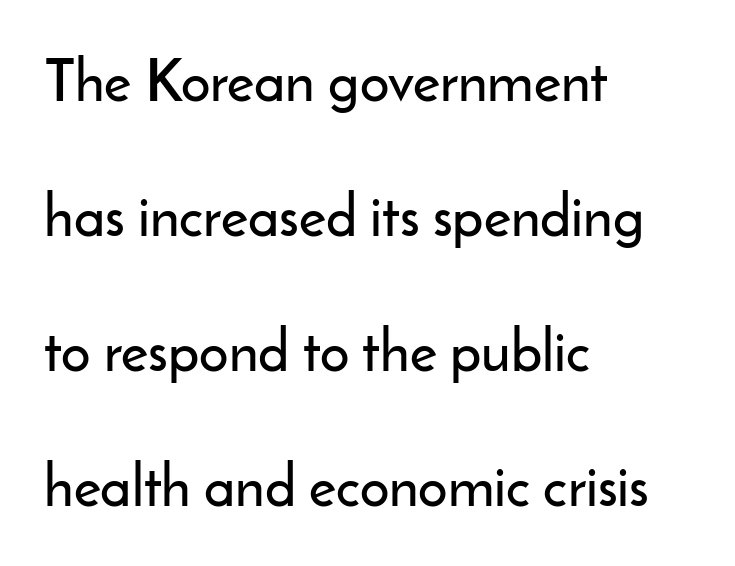
The image shows 58 px sans-serif type, upright; set left-aligned, loose line spacing (2.33x), normal letter spacing, not underlined; low stroke contrast and a small x-height.
